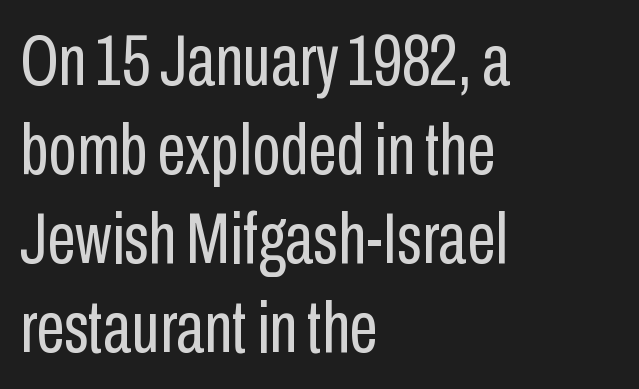
{"serif": "no", "italic": "no", "bold": "no", "weight": "regular", "width": "condensed", "stroke_contrast": "low", "x_height": "medium", "monospaced": "no", "underline": "no", "align": "left", "line_spacing_ratio": 1.22, "letter_spacing": "normal", "letter_spacing_em": 0.0, "glyph_px": 73}
